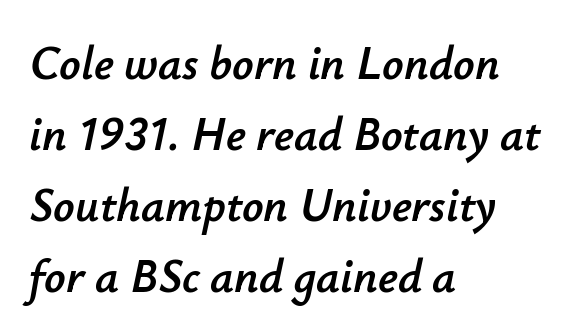
Q: Is the text italic (slanted)? A: Yes, it leans right by about 12 degrees.
Q: Is the text underlined? A: No.
Q: How is the paragraph aligned? A: Left-aligned.
Q: Is the spacing between letters normal or unusually wide? A: Normal.
Q: Is the spacing between lines tight, normal or loose? A: Normal.
Q: Width (condensed, normal, or wide)? A: Normal.
Q: Stroke contrast? A: Low.
Q: x-height? A: Small.
Q: Monospaced? A: No.
